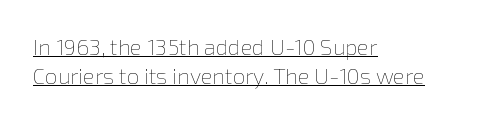
The image shows 22 px text type, upright; set left-aligned, normal line spacing (1.3x), normal letter spacing, underlined.
